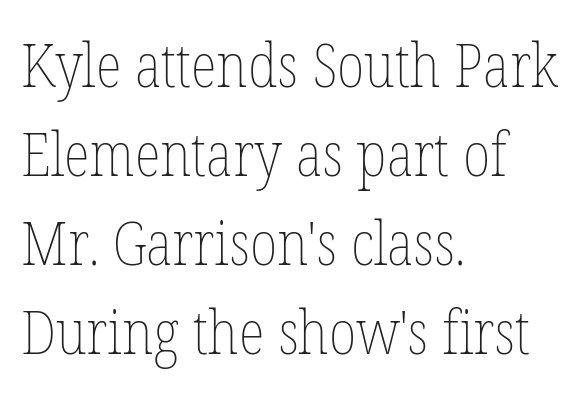
The image shows 61 px thin, condensed type, upright; set left-aligned, normal line spacing (1.46x), normal letter spacing, not underlined; low stroke contrast and a medium x-height.
